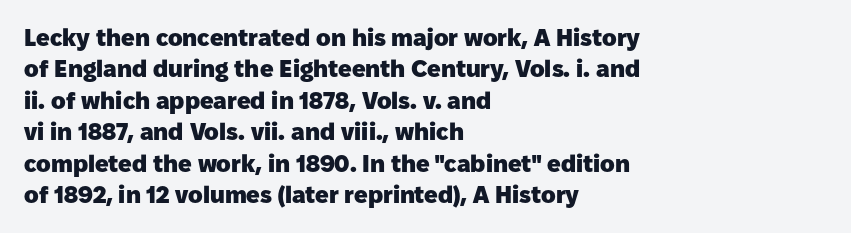
Q: Is the text bold? A: Yes.
Q: Is the text italic (slanted)? A: No, it is upright.
Q: Is the text underlined? A: No.
Q: How is the paragraph aligned? A: Left-aligned.
Q: Is the spacing between letters normal or unusually wide? A: Normal.
Q: Is the spacing between lines tight, normal or loose? A: Normal.
